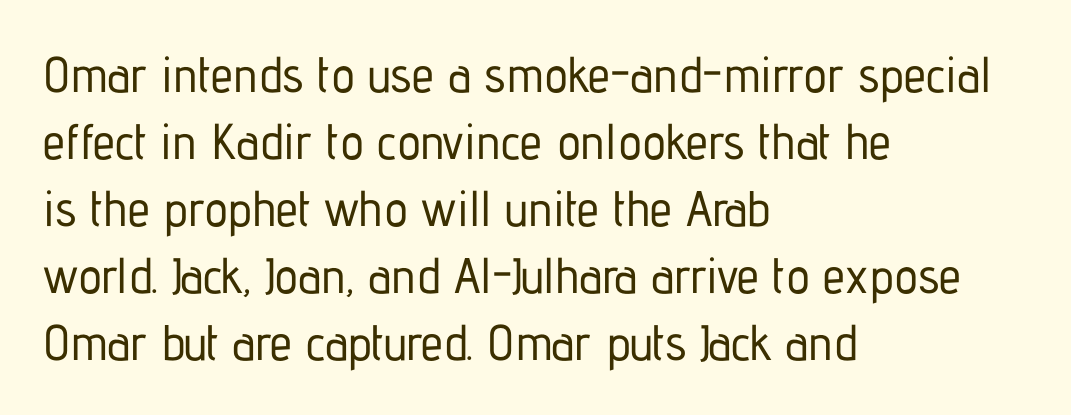
These lines are rendered in a variable-pitch font. The string is rendered with underlining switched off. There is no visible air inserted between adjacent glyphs. Interline gaps are of average width in this sample.
